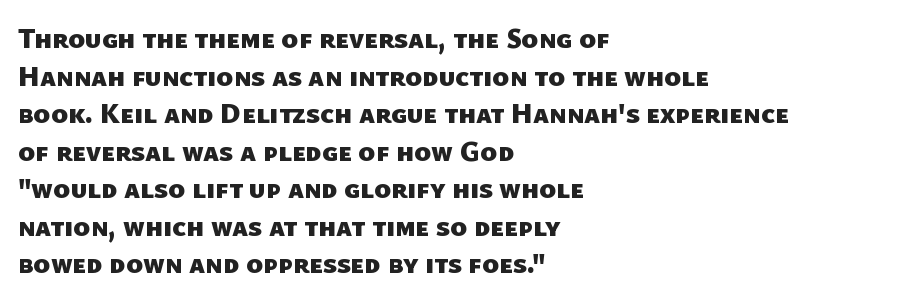
Q: Is the text bold? A: Yes.
Q: Is the typeface a serif or a sans-serif typeface? A: Sans-serif.
Q: Is the text underlined? A: No.
Q: How is the paragraph aligned? A: Left-aligned.
Q: Is the spacing between letters normal or unusually wide? A: Normal.
Q: Is the spacing between lines tight, normal or loose? A: Normal.
Q: Width (condensed, normal, or wide)? A: Normal.
Q: Stroke contrast? A: Low.
Q: x-height? A: Medium.
Q: Monospaced? A: No.
